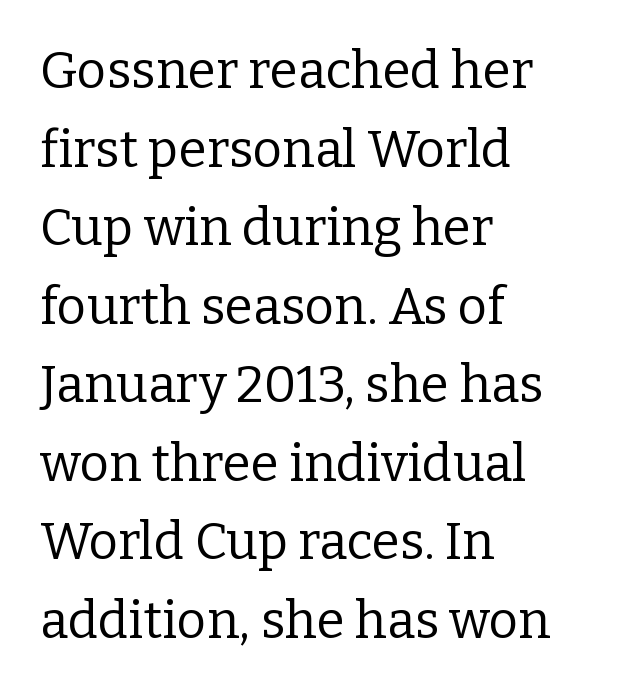
Q: Is the text bold? A: No.
Q: Is the text italic (slanted)? A: No, it is upright.
Q: Is the typeface a serif or a sans-serif typeface? A: Serif.
Q: Is the text underlined? A: No.
Q: How is the paragraph aligned? A: Left-aligned.
Q: Is the spacing between letters normal or unusually wide? A: Normal.
Q: Is the spacing between lines tight, normal or loose? A: Normal.
Q: Width (condensed, normal, or wide)? A: Normal.
Q: Stroke contrast? A: Low.
Q: x-height? A: Medium.
Q: Monospaced? A: No.
